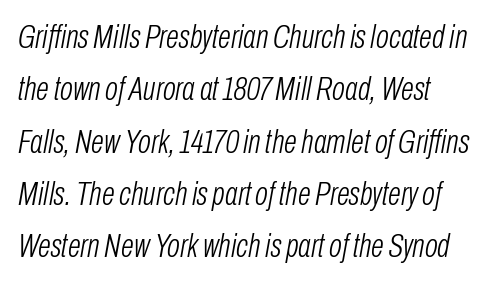
The image shows 34 px light, condensed type, italic (leaning right); set normal line spacing (1.54x), normal letter spacing, not underlined; low stroke contrast and a medium x-height.
